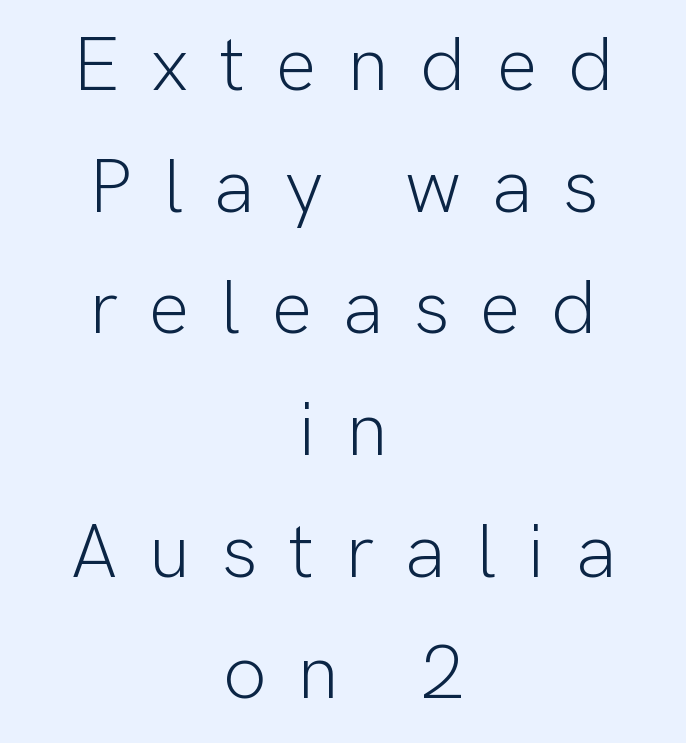
The face used here is proportionally spaced, like ordinary book or web type. The block of text has a typical density, with ordinary space between rows. Characters remain perfectly vertical along every line. Here the glyphs are tracked loosely, breaking word shapes into spaced letters. Stem width sits at or under what a default text font uses. The whitespace from short lines is split evenly between both sides.
